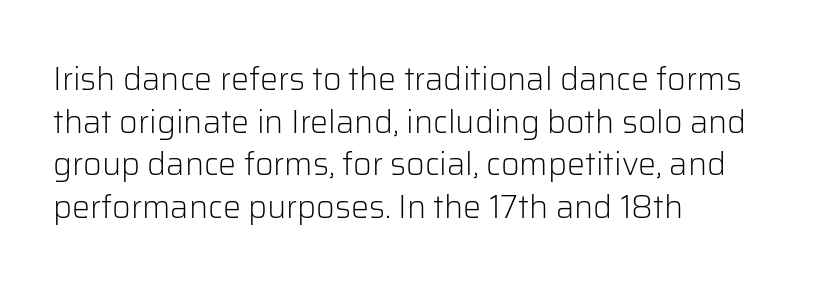
The image shows 32 px light sans-serif type, upright; set left-aligned, normal line spacing (1.33x), normal letter spacing, not underlined; low stroke contrast and a medium x-height.
